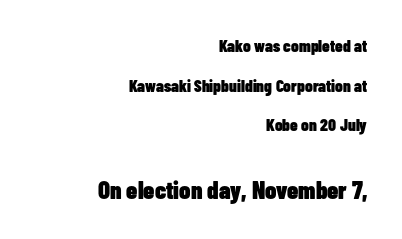
The lines in this sample share a right terminus and differ only in where they begin. Anything drawn beneath the words? Only blank space. The passage shown has conventional tracking throughout. Is the lower block the larger one? Yes — the lower block carries the bigger type. Thick stems and heavy bowls — unmistakably bold.
